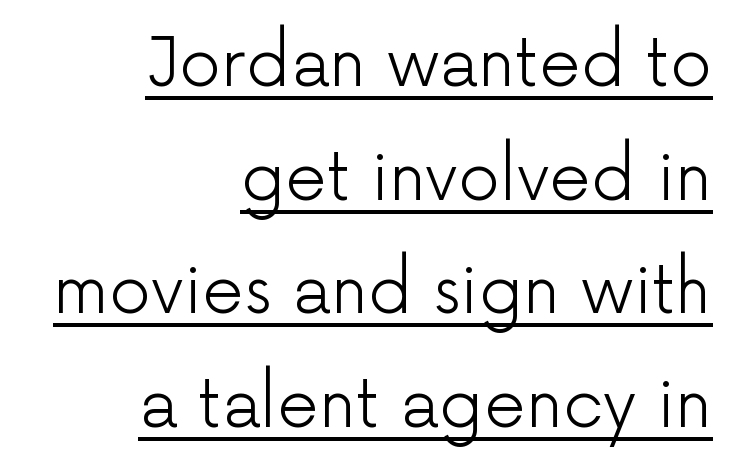
Q: Is the text bold? A: No.
Q: Is the text italic (slanted)? A: No, it is upright.
Q: Is the typeface a serif or a sans-serif typeface? A: Sans-serif.
Q: Is the text underlined? A: Yes.
Q: How is the paragraph aligned? A: Right-aligned.
Q: Is the spacing between letters normal or unusually wide? A: Normal.
Q: Width (condensed, normal, or wide)? A: Normal.
Q: Stroke contrast? A: Low.
Q: x-height? A: Medium.
Q: Monospaced? A: No.
